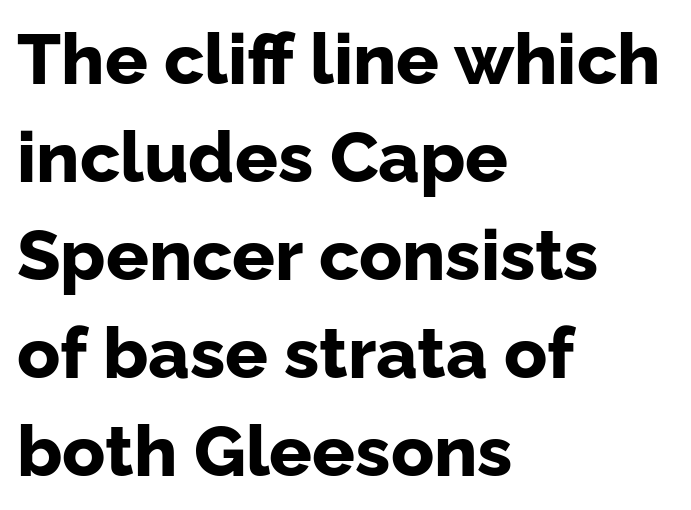
{"serif": "no", "italic": "no", "bold": "yes", "weight": "bold", "width": "normal", "stroke_contrast": "low", "x_height": "medium", "monospaced": "no", "underline": "no", "align": "left", "line_spacing": "normal", "line_spacing_ratio": 1.38, "letter_spacing": "normal", "letter_spacing_em": 0.0, "glyph_px": 71}
